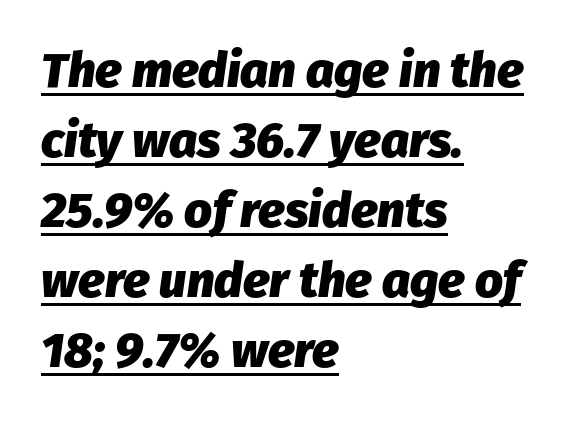
The image shows 49 px heavy type, italic (leaning right); set left-aligned, normal line spacing (1.43x), normal letter spacing, underlined; low stroke contrast and a medium x-height.
